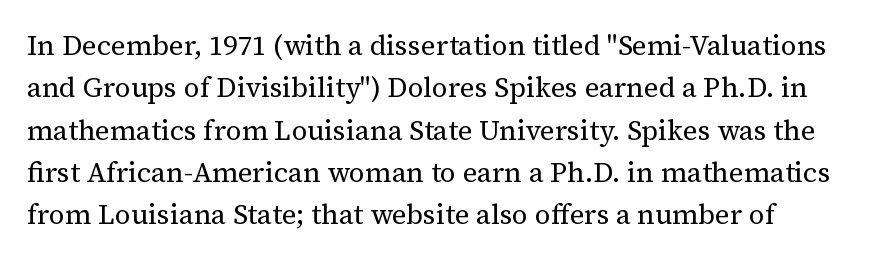
{"serif": "yes", "italic": "no", "bold": "no", "weight": "regular", "width": "normal", "stroke_contrast": "medium", "x_height": "medium", "monospaced": "no", "underline": "no", "line_spacing": "normal", "line_spacing_ratio": 1.51, "letter_spacing": "normal", "letter_spacing_em": 0.0, "glyph_px": 28}
